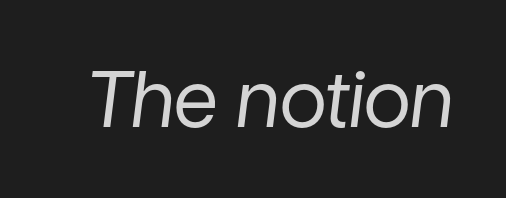
The image shows 77 px regular-weight type, italic (leaning right); set normal letter spacing, not underlined; low stroke contrast and a medium x-height.
